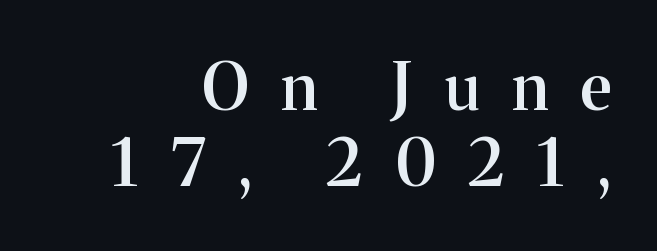
The image shows 65 px semibold serif type, upright; set right-aligned, line spacing 1.17x, unusually wide letter spacing (+0.5 em), not underlined; medium stroke contrast and a medium x-height.
